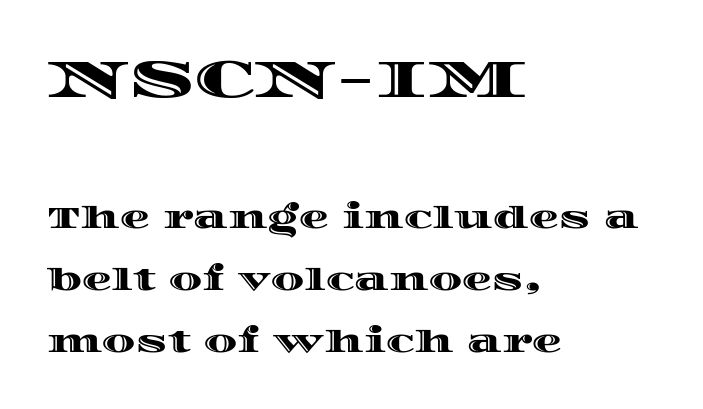
The image shows 53 px wide type, upright; set left-aligned, loose line spacing (2.08x), normal letter spacing, not underlined; the first (top) block is 1.77x larger; a large x-height.
